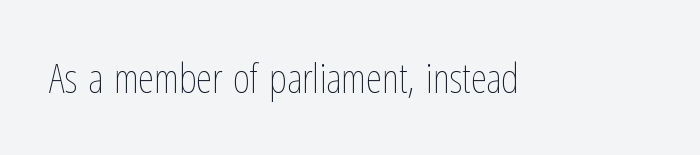
Heaviness? Minimal to ordinary, like unemphasized prose. No word sits above an underline. Looks like regular typesetting: each glyph gets only the width it needs. The type sits square on the baseline with zero lean. Words appear dense and cohesive because spacing is normal.
